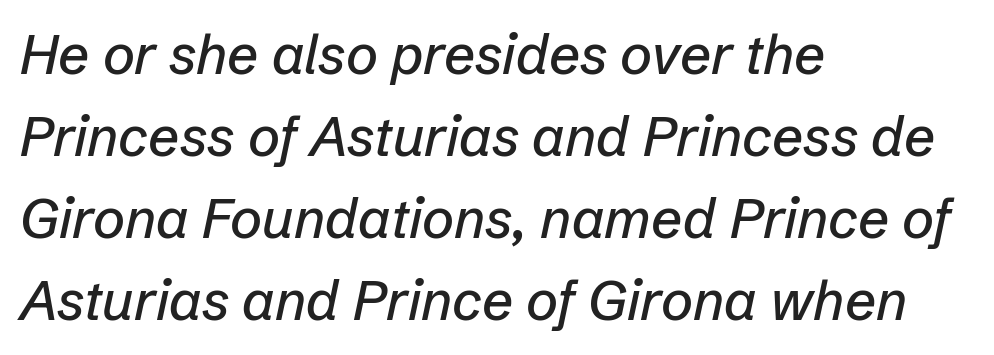
The image shows 55 px text type, italic (leaning right); set left-aligned, normal line spacing (1.49x), normal letter spacing, not underlined; low stroke contrast and a medium x-height.
